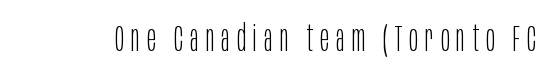
{"serif": "no", "italic": "no", "bold": "no", "weight": "light", "width": "condensed", "stroke_contrast": "low", "x_height": "large", "monospaced": "no", "underline": "no", "glyph_px": 37}
